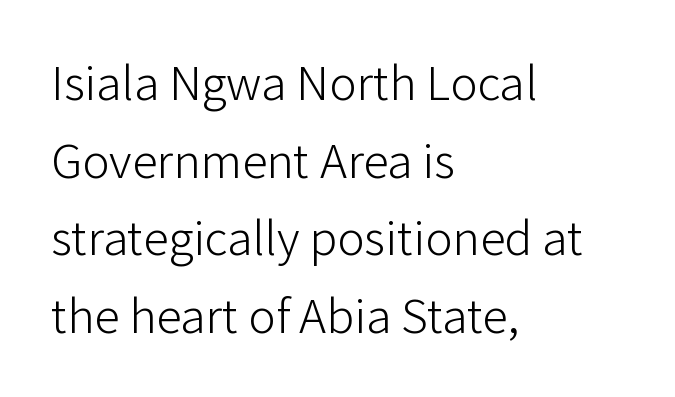
You can tell it's not italic because the verticals are truly vertical. The zone under the glyphs is completely vacant. Words appear dense and cohesive because spacing is normal. This sample is left-justified, so line endings fall wherever the words run out. Varying glyph widths throughout — classic text-font behaviour. The text was rendered using a sans face with plain stroke endings.
